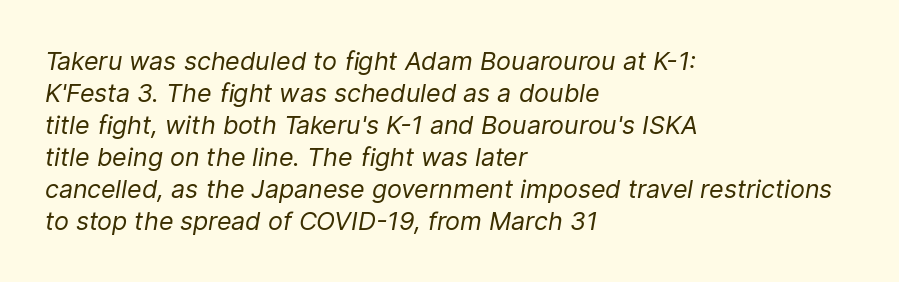
The image shows 25 px text type, italic (leaning right); set left-aligned, normal line spacing (1.28x), normal letter spacing, not underlined.
